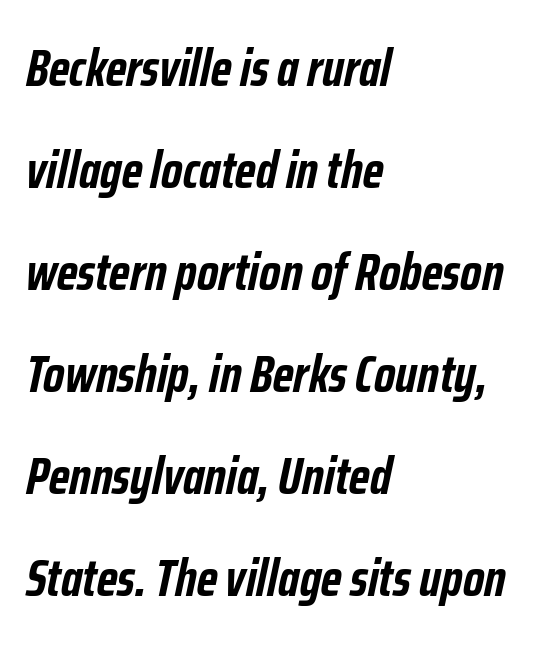
Q: Is the text bold? A: Yes.
Q: Is the text italic (slanted)? A: Yes, it leans right by about 12 degrees.
Q: Is the text underlined? A: No.
Q: How is the paragraph aligned? A: Left-aligned.
Q: Is the spacing between letters normal or unusually wide? A: Normal.
Q: Is the spacing between lines tight, normal or loose? A: Loose.
Q: Width (condensed, normal, or wide)? A: Condensed.
Q: Stroke contrast? A: Low.
Q: x-height? A: Medium.
Q: Monospaced? A: No.
